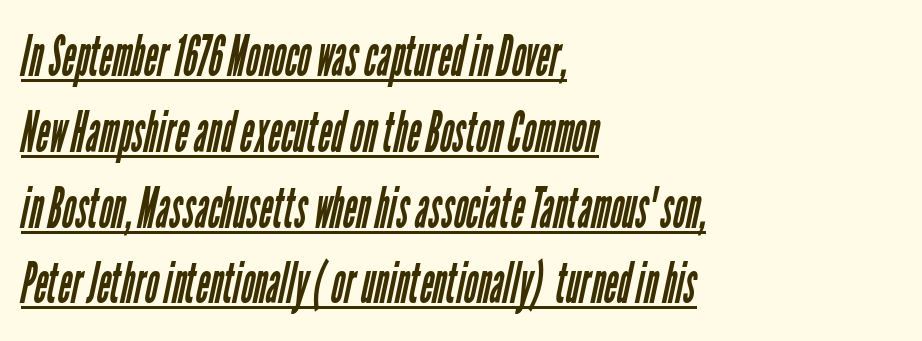
The image shows 57 px regular-weight, condensed sans-serif type; set left-aligned, normal line spacing (1.33x), normal letter spacing, underlined; low stroke contrast and a medium x-height.
